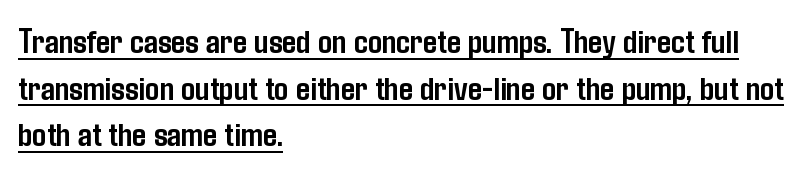
Q: Is the text bold? A: Yes.
Q: Is the text italic (slanted)? A: No, it is upright.
Q: Is the typeface a serif or a sans-serif typeface? A: Sans-serif.
Q: Is the text underlined? A: Yes.
Q: How is the paragraph aligned? A: Left-aligned.
Q: Is the spacing between letters normal or unusually wide? A: Normal.
Q: Is the spacing between lines tight, normal or loose? A: Normal.
Q: Width (condensed, normal, or wide)? A: Condensed.
Q: Stroke contrast? A: Low.
Q: x-height? A: Medium.
Q: Monospaced? A: No.
